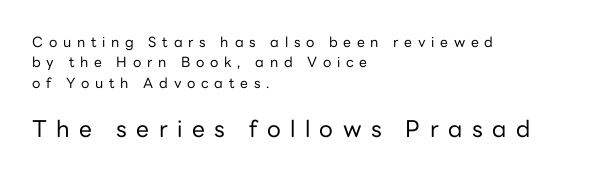
Q: Is the text bold? A: No.
Q: Is the text italic (slanted)? A: No, it is upright.
Q: Is the text underlined? A: No.
Q: How is the paragraph aligned? A: Left-aligned.
Q: Is the spacing between letters normal or unusually wide? A: Unusually wide.
Q: Is the spacing between lines tight, normal or loose? A: Normal.
Q: Which block of text is set in a larger size, the first (top) or the second (bottom)? A: The second (bottom) one.
